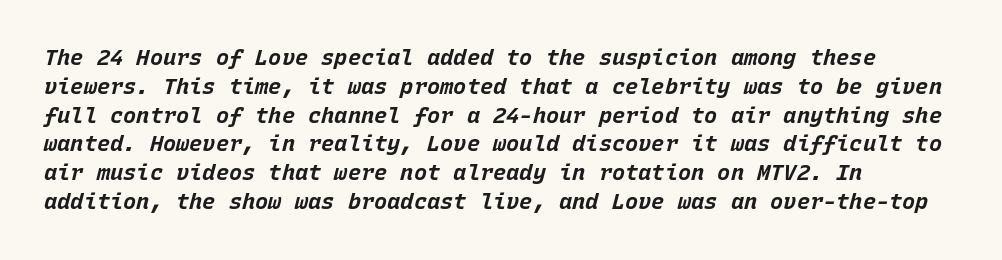
Has an underline been added? It has not. The letters are bold, with thick, heavy strokes. Standard letterfit; no display-style spreading of the glyphs. The whole block is typeset with a tilt. Vertically, the passage feels balanced, rows spaced as you'd expect.
